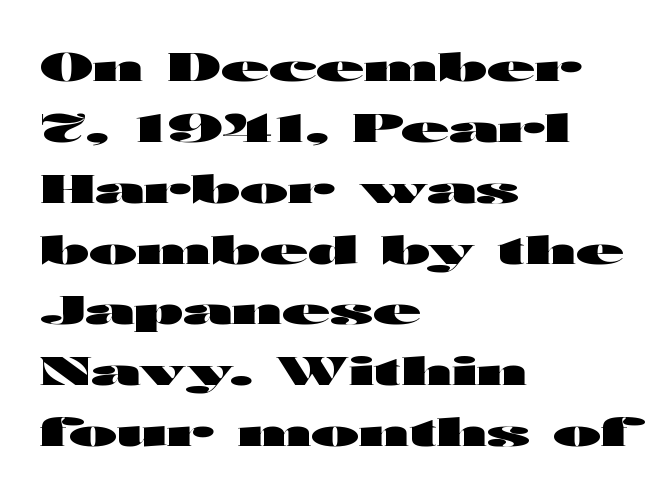
Q: Is the text bold? A: Yes.
Q: Is the text italic (slanted)? A: No, it is upright.
Q: Is the typeface a serif or a sans-serif typeface? A: Sans-serif.
Q: Is the text underlined? A: No.
Q: How is the paragraph aligned? A: Left-aligned.
Q: Is the spacing between letters normal or unusually wide? A: Normal.
Q: Is the spacing between lines tight, normal or loose? A: Normal.
Q: Width (condensed, normal, or wide)? A: Wide.
Q: Stroke contrast? A: High.
Q: x-height? A: Medium.
Q: Monospaced? A: No.
